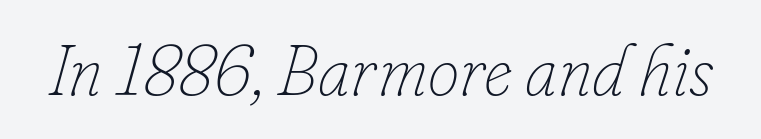
The image shows 71 px thin type, italic (leaning right); set normal letter spacing, not underlined; low stroke contrast and a small x-height.
